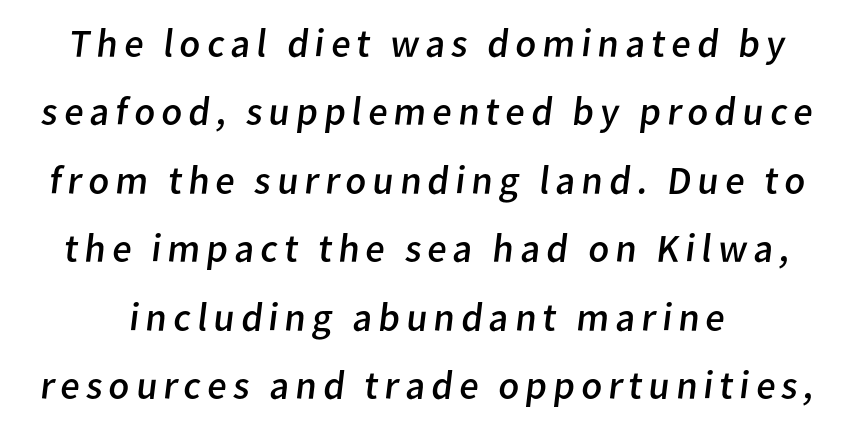
{"serif": "no", "bold": "no", "weight": "regular", "width": "normal", "stroke_contrast": "low", "x_height": "medium", "monospaced": "no", "underline": "no", "line_spacing_ratio": 1.71, "glyph_px": 40}
